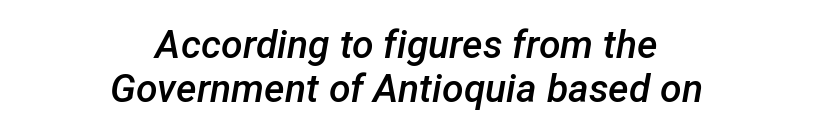
Q: Is the text bold? A: Semi-bold.
Q: Is the text italic (slanted)? A: Yes, it leans right by about 12 degrees.
Q: Is the text underlined? A: No.
Q: How is the paragraph aligned? A: Centered.
Q: Is the spacing between letters normal or unusually wide? A: Normal.
Q: Is the spacing between lines tight, normal or loose? A: Tight.
Q: Width (condensed, normal, or wide)? A: Normal.
Q: Stroke contrast? A: Low.
Q: x-height? A: Medium.
Q: Monospaced? A: No.
